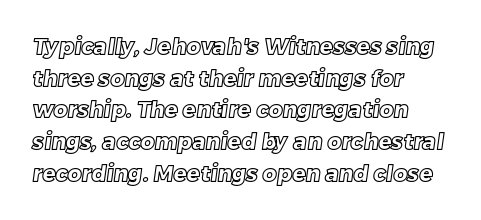
Q: Is the text underlined? A: No.
Q: How is the paragraph aligned? A: Left-aligned.
Q: Is the spacing between letters normal or unusually wide? A: Normal.
Q: Is the spacing between lines tight, normal or loose? A: Normal.
